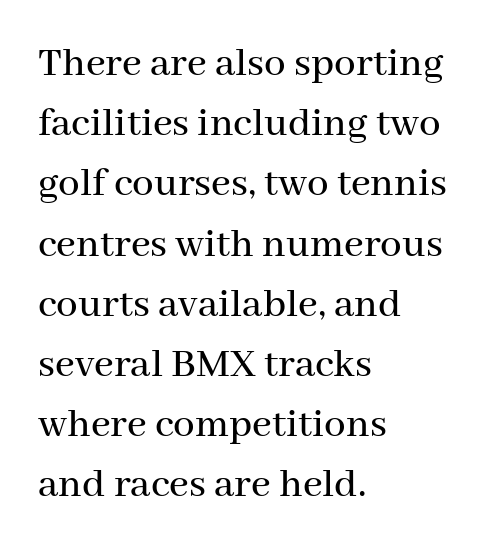
How are the letters spaced? Ordinarily, with no added tracking. Do the letters lean? They stand straight. The paragraph has a hard left edge and a soft right edge. Bare-footed words on every line. The type family on display is of the serif kind. The letters advance in unequal steps, a hallmark of proportional type.
